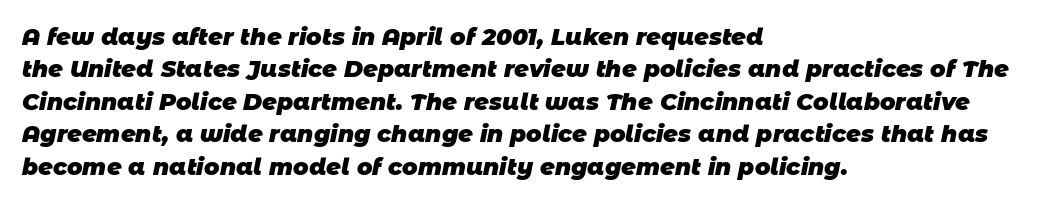
Teacher's note: observe the even left margin — that is flush-left alignment. This is heavy type, rendered in bold. Compared with typical body copy, the letter spacing here is the same. Is there much room between lines? A standard amount, neither cramped nor airy. Lines of text with bare space underneath.
